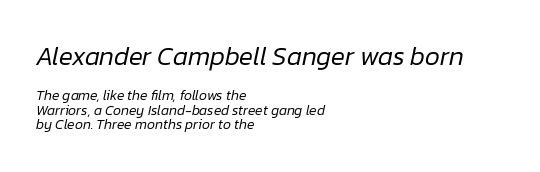
Q: Is the text bold? A: No.
Q: Is the text italic (slanted)? A: Yes, it leans right by about 12 degrees.
Q: Is the text underlined? A: No.
Q: How is the paragraph aligned? A: Left-aligned.
Q: Is the spacing between letters normal or unusually wide? A: Normal.
Q: Is the spacing between lines tight, normal or loose? A: Tight.
Q: Which block of text is set in a larger size, the first (top) or the second (bottom)? A: The first (top) one.
